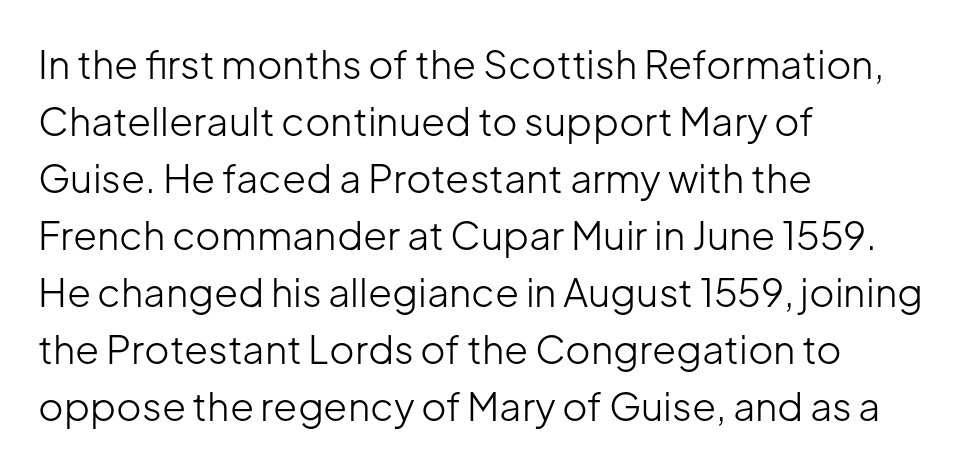
Q: Is the text bold? A: No.
Q: Is the text italic (slanted)? A: No, it is upright.
Q: Is the typeface a serif or a sans-serif typeface? A: Sans-serif.
Q: Is the text underlined? A: No.
Q: How is the paragraph aligned? A: Left-aligned.
Q: Is the spacing between letters normal or unusually wide? A: Normal.
Q: Is the spacing between lines tight, normal or loose? A: Normal.
Q: Width (condensed, normal, or wide)? A: Normal.
Q: Stroke contrast? A: Low.
Q: x-height? A: Medium.
Q: Monospaced? A: No.
